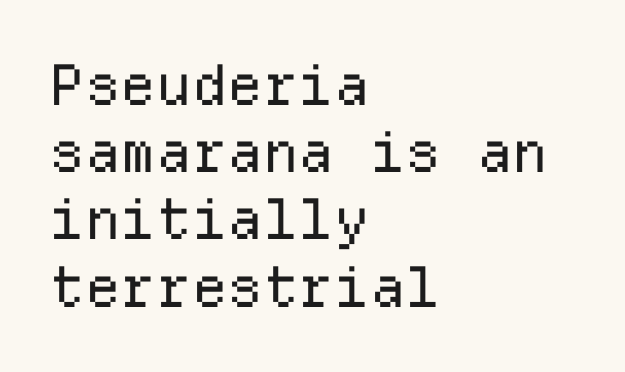
{"serif": "no", "italic": "no", "bold": "no", "weight": "regular", "width": "normal", "stroke_contrast": "low", "x_height": "medium", "monospaced": "yes", "underline": "no", "align": "left", "line_spacing_ratio": 1.2, "letter_spacing": "normal", "letter_spacing_em": 0.0, "glyph_px": 56}
